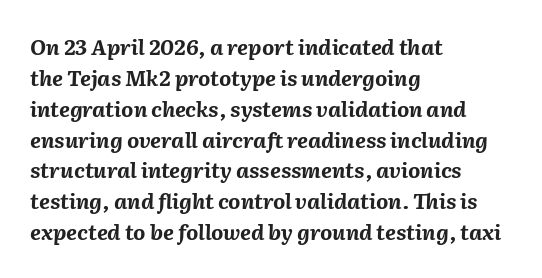
{"italic": "yes", "lean": "right", "slant_degrees": 2, "bold": "yes", "underline": "no", "align": "left", "line_spacing": "normal", "line_spacing_ratio": 1.47, "letter_spacing": "normal", "letter_spacing_em": 0.0, "glyph_px": 21}
